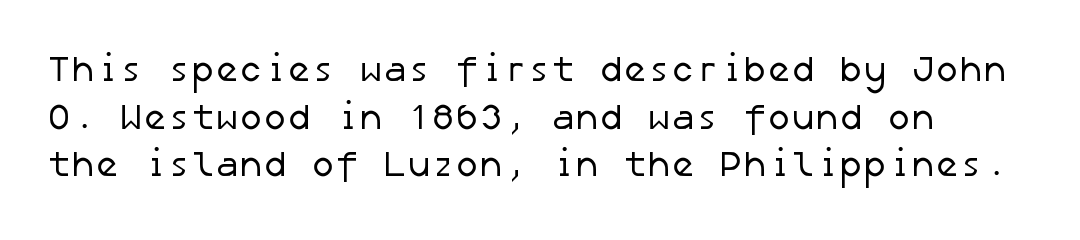
{"serif": "no", "bold": "no", "weight": "regular", "width": "normal", "stroke_contrast": "low", "x_height": "medium", "underline": "no", "line_spacing": "normal", "line_spacing_ratio": 1.32, "letter_spacing": "normal", "letter_spacing_em": 0.0, "glyph_px": 36}
